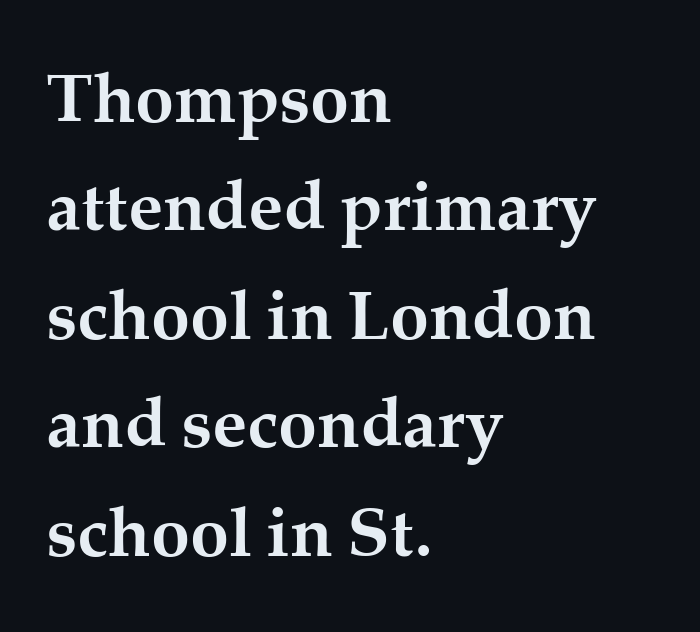
The image shows 70 px semibold serif type, upright; set left-aligned, normal line spacing (1.55x), normal letter spacing, not underlined; medium stroke contrast and a medium x-height.
